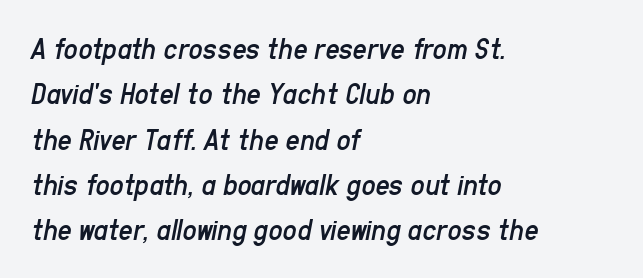
{"italic": "yes", "lean": "right", "slant_degrees": 11, "bold": "no", "weight": "regular", "width": "condensed", "stroke_contrast": "low", "x_height": "medium", "monospaced": "no", "underline": "no", "align": "left", "line_spacing": "normal", "line_spacing_ratio": 1.46, "letter_spacing": "normal", "letter_spacing_em": 0.0, "glyph_px": 31}
